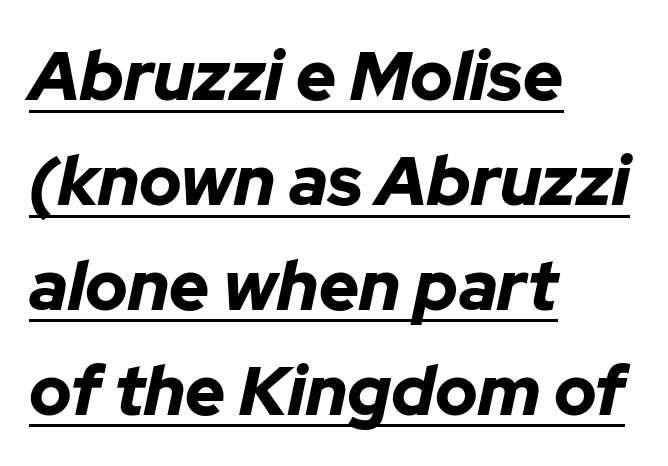
The image shows 69 px bold type, italic (leaning right); set left-aligned, normal line spacing (1.52x), normal letter spacing, underlined; low stroke contrast and a medium x-height.
